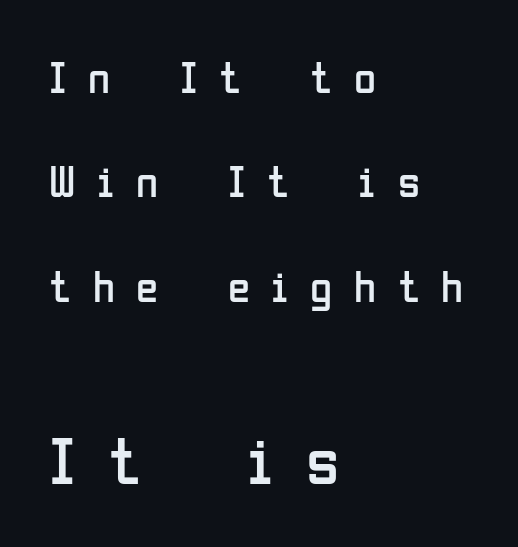
The image shows 68 px regular-weight, condensed sans-serif type, upright; set left-aligned, loose line spacing (2.32x), unusually wide letter spacing (+0.48 em), not underlined; the second (bottom) block is 1.51x larger; low stroke contrast and a medium x-height.
